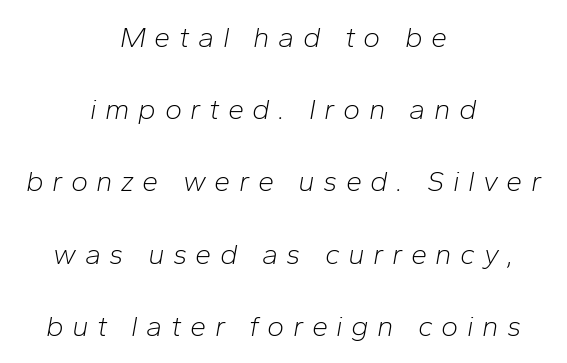
This sample has the flowing, uneven cadence of proportional lettering. The letters are slanted; this is an italic face. The strokes are not fattened; the text isn't bold. Descenders are the only things crossing below the line.
